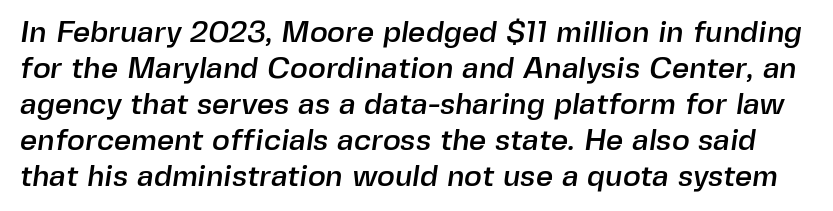
Q: Is the typeface a serif or a sans-serif typeface? A: Sans-serif.
Q: Is the text underlined? A: No.
Q: Is the spacing between letters normal or unusually wide? A: Normal.
Q: Width (condensed, normal, or wide)? A: Normal.
Q: x-height? A: Medium.
Q: Monospaced? A: No.
